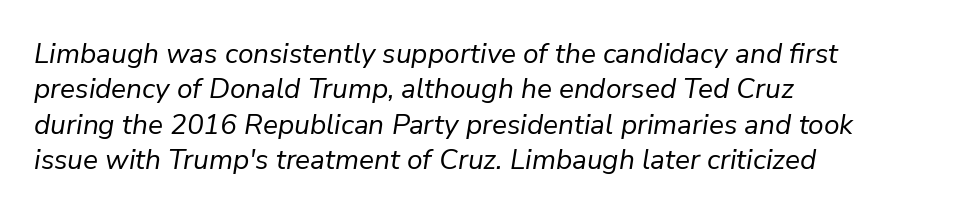
Q: Is the text bold? A: No.
Q: Is the text italic (slanted)? A: Yes, it leans right by about 9 degrees.
Q: Is the text underlined? A: No.
Q: How is the paragraph aligned? A: Left-aligned.
Q: Is the spacing between letters normal or unusually wide? A: Normal.
Q: Is the spacing between lines tight, normal or loose? A: Normal.
Q: Width (condensed, normal, or wide)? A: Normal.
Q: Stroke contrast? A: Low.
Q: x-height? A: Medium.
Q: Monospaced? A: No.
